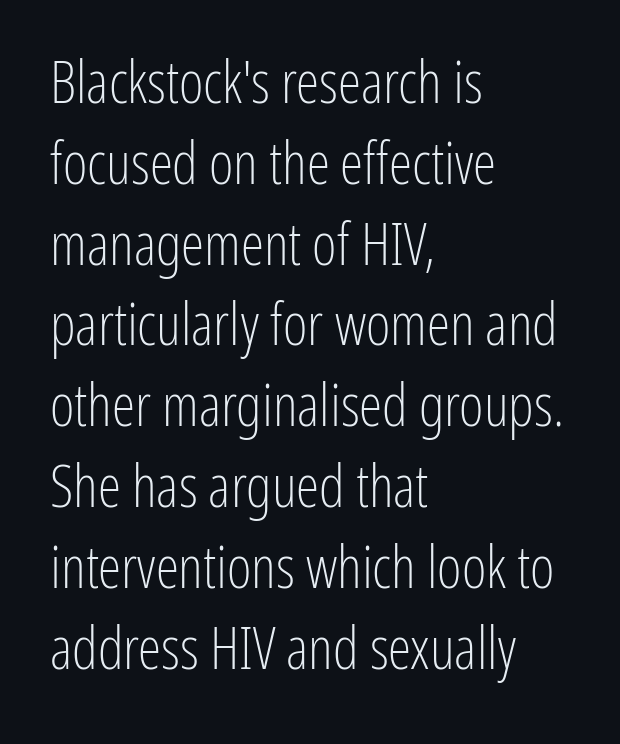
{"serif": "no", "italic": "no", "bold": "no", "weight": "light", "width": "condensed", "stroke_contrast": "low", "x_height": "medium", "monospaced": "no", "underline": "no", "align": "left", "line_spacing": "normal", "line_spacing_ratio": 1.37, "letter_spacing": "normal", "letter_spacing_em": 0.0, "glyph_px": 59}
